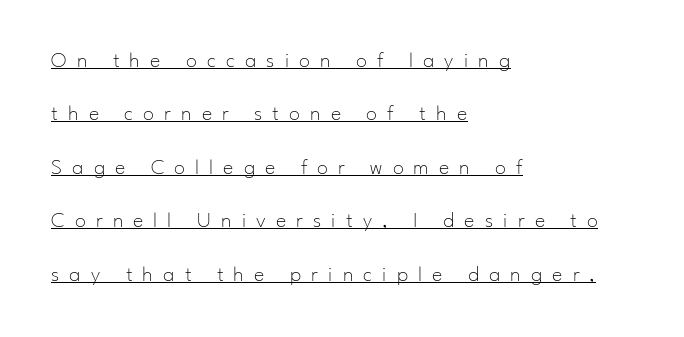
The image shows 22 px text type, upright; set left-aligned, loose line spacing (2.43x), unusually wide letter spacing (+0.46 em), underlined.
